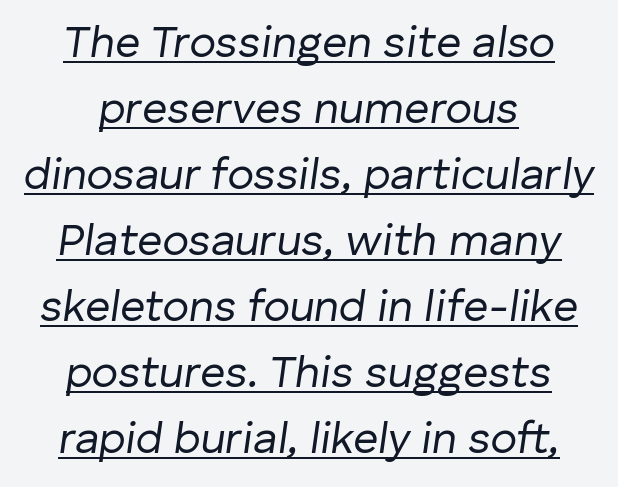
The image shows 44 px regular-weight type, italic (leaning right); set centered, normal line spacing (1.5x), normal letter spacing, underlined; low stroke contrast and a medium x-height.
